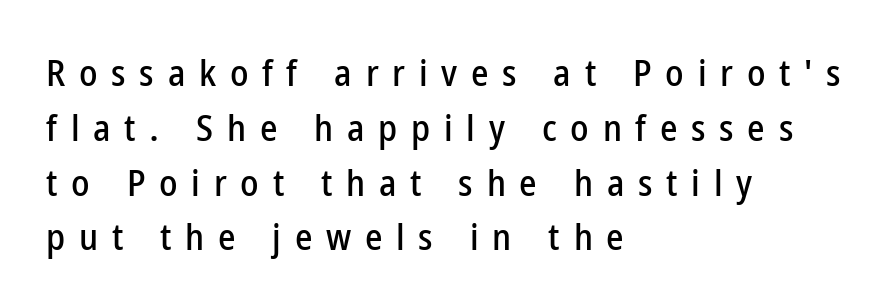
Q: Is the text italic (slanted)? A: No, it is upright.
Q: Is the typeface a serif or a sans-serif typeface? A: Sans-serif.
Q: Is the text underlined? A: No.
Q: How is the paragraph aligned? A: Left-aligned.
Q: Is the spacing between letters normal or unusually wide? A: Unusually wide.
Q: Is the spacing between lines tight, normal or loose? A: Normal.
Q: Width (condensed, normal, or wide)? A: Condensed.
Q: Stroke contrast? A: Low.
Q: x-height? A: Medium.
Q: Monospaced? A: No.
